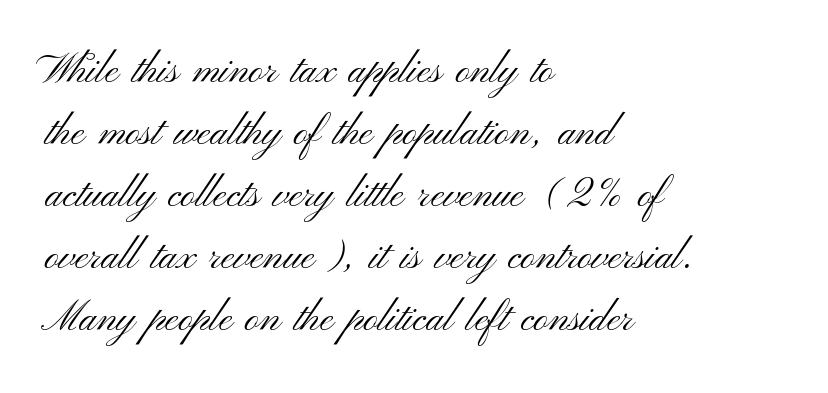
Q: Is the text bold? A: No.
Q: Is the text italic (slanted)? A: Yes.
Q: Is the typeface a serif or a sans-serif typeface? A: Sans-serif.
Q: Is the text underlined? A: No.
Q: How is the paragraph aligned? A: Left-aligned.
Q: Is the spacing between letters normal or unusually wide? A: Normal.
Q: Is the spacing between lines tight, normal or loose? A: Normal.
Q: Width (condensed, normal, or wide)? A: Wide.
Q: Stroke contrast? A: Medium.
Q: x-height? A: Small.
Q: Monospaced? A: No.
